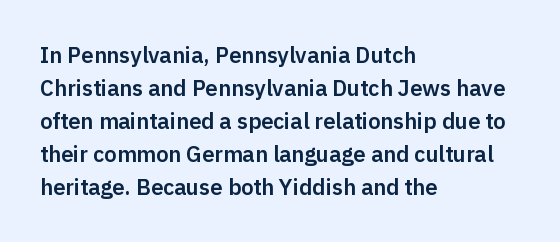
Q: Is the text italic (slanted)? A: No, it is upright.
Q: Is the text underlined? A: No.
Q: How is the paragraph aligned? A: Left-aligned.
Q: Is the spacing between letters normal or unusually wide? A: Normal.
Q: Is the spacing between lines tight, normal or loose? A: Normal.
